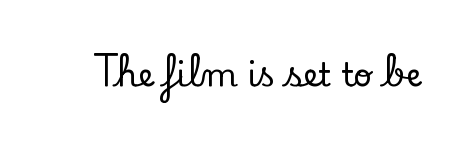
Q: Is the text italic (slanted)? A: No, it is upright.
Q: Is the text underlined? A: No.
Q: Is the spacing between letters normal or unusually wide? A: Normal.
Q: Width (condensed, normal, or wide)? A: Normal.
Q: Stroke contrast? A: Low.
Q: x-height? A: Small.
Q: Monospaced? A: No.
